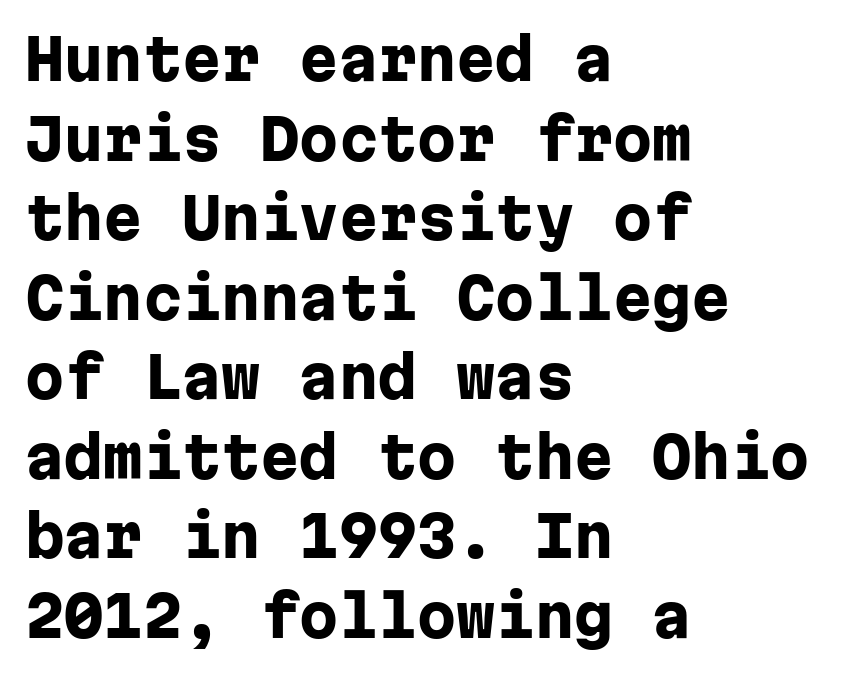
{"serif": "no", "italic": "no", "bold": "yes", "weight": "heavy", "width": "normal", "stroke_contrast": "low", "x_height": "medium", "monospaced": "yes", "underline": "no", "align": "left", "line_spacing": "normal", "line_spacing_ratio": 1.42, "letter_spacing": "normal", "letter_spacing_em": 0.0, "glyph_px": 56}
